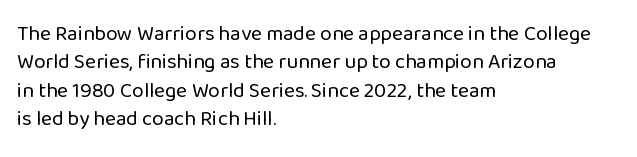
{"italic": "no", "bold": "no", "underline": "no", "align": "left", "line_spacing": "normal", "line_spacing_ratio": 1.35, "letter_spacing": "normal", "letter_spacing_em": 0.0, "glyph_px": 21}
